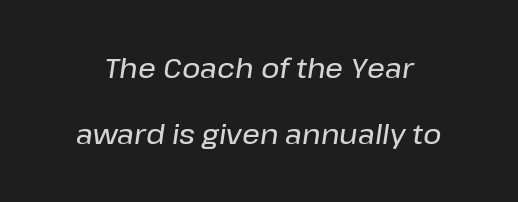
The image shows 28 px text type, italic (leaning right); set loose line spacing (2.37x), normal letter spacing, not underlined; low stroke contrast and a medium x-height.
